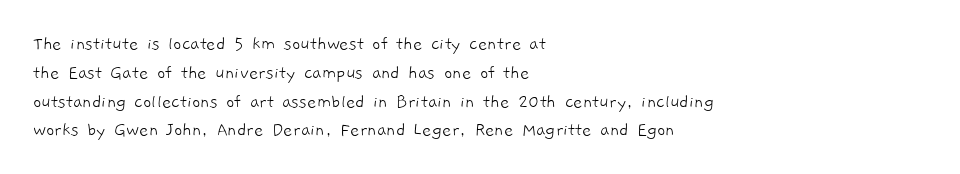
Notice how the passage keeps a crisp vertical edge on the left only. The rendering uses a moderate line-height, typical for paragraphs. This rendering features lettering with no underline. Tracking value appears to be zero — textbook default spacing. The cut favours lightness, reaching ordinary text weight at its darkest.
